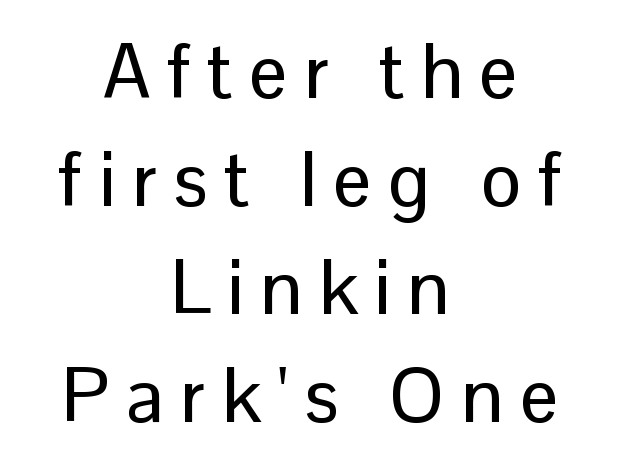
The image shows 76 px sans-serif type, upright; set centered, normal line spacing (1.42x), unusually wide letter spacing (+0.22 em), not underlined; low stroke contrast and a medium x-height.
